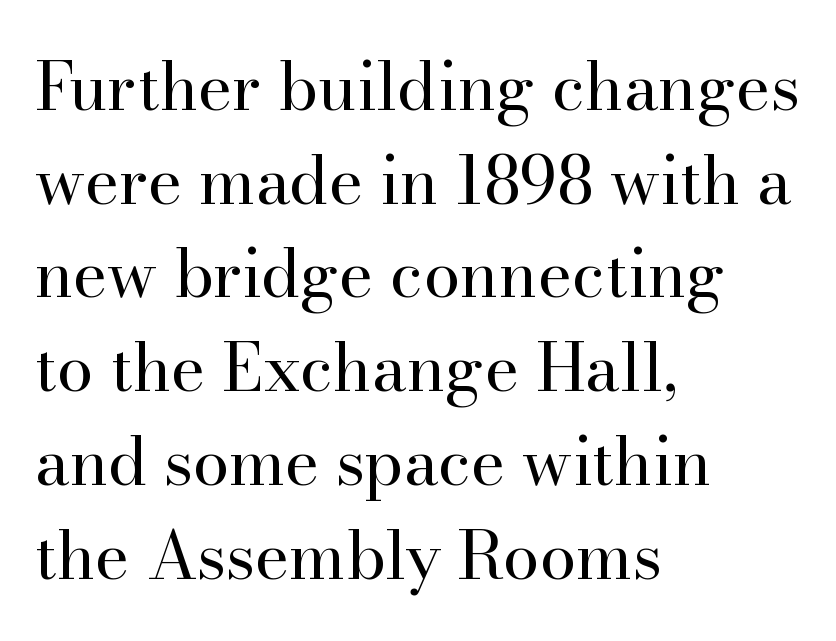
{"serif": "yes", "italic": "no", "bold": "no", "weight": "regular", "width": "normal", "stroke_contrast": "high", "x_height": "small", "monospaced": "no", "underline": "no", "align": "left", "line_spacing": "normal", "line_spacing_ratio": 1.42, "letter_spacing": "normal", "letter_spacing_em": 0.0, "glyph_px": 66}
